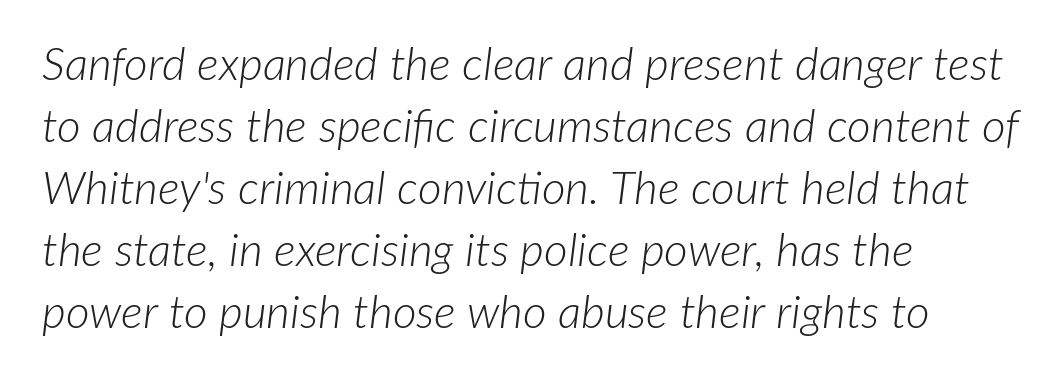
Q: Is the text bold? A: No.
Q: Is the text italic (slanted)? A: Yes, it leans right by about 7 degrees.
Q: Is the text underlined? A: No.
Q: How is the paragraph aligned? A: Left-aligned.
Q: Is the spacing between letters normal or unusually wide? A: Normal.
Q: Is the spacing between lines tight, normal or loose? A: Normal.
Q: Width (condensed, normal, or wide)? A: Normal.
Q: Stroke contrast? A: Low.
Q: x-height? A: Medium.
Q: Monospaced? A: No.
